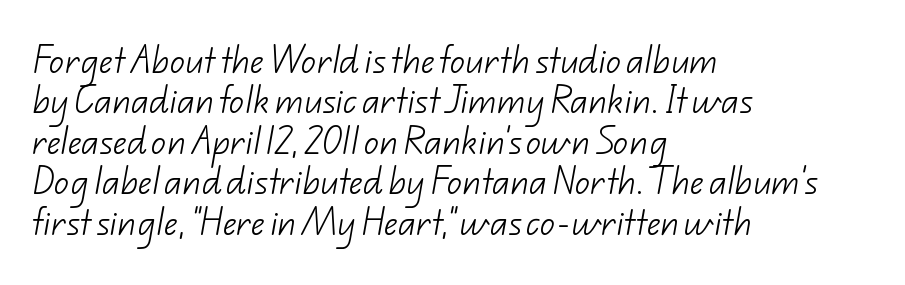
Q: Is the text bold? A: No.
Q: Is the typeface a serif or a sans-serif typeface? A: Sans-serif.
Q: Is the text underlined? A: No.
Q: How is the paragraph aligned? A: Left-aligned.
Q: Is the spacing between letters normal or unusually wide? A: Normal.
Q: Is the spacing between lines tight, normal or loose? A: Normal.
Q: Width (condensed, normal, or wide)? A: Normal.
Q: Stroke contrast? A: Low.
Q: x-height? A: Small.
Q: Monospaced? A: No.
